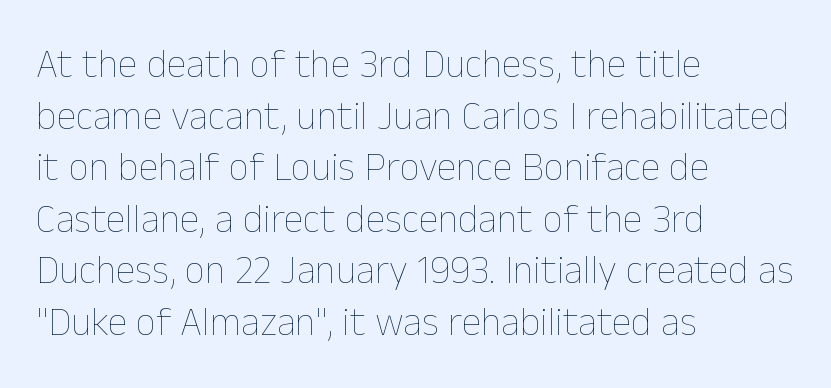
Q: Is the text bold? A: No.
Q: Is the text italic (slanted)? A: No, it is upright.
Q: Is the text underlined? A: No.
Q: How is the paragraph aligned? A: Left-aligned.
Q: Is the spacing between letters normal or unusually wide? A: Normal.
Q: Is the spacing between lines tight, normal or loose? A: Normal.
Q: Width (condensed, normal, or wide)? A: Normal.
Q: Stroke contrast? A: Low.
Q: x-height? A: Medium.
Q: Monospaced? A: No.
